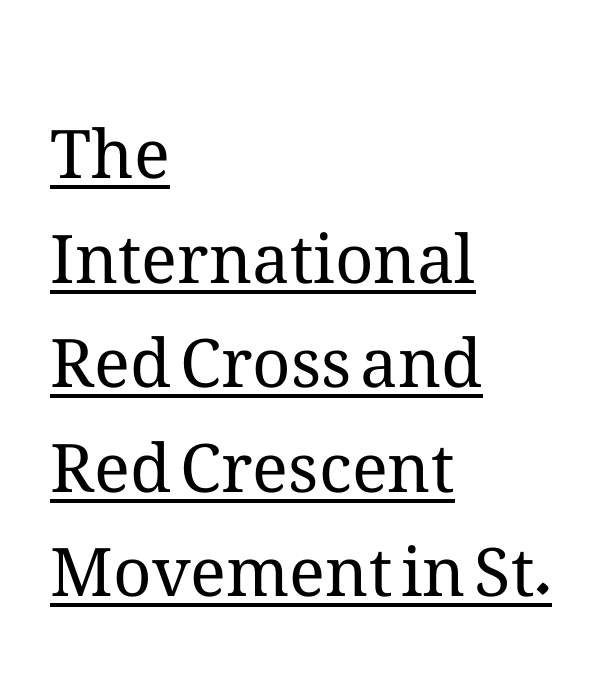
Varying glyph widths throughout — classic text-font behaviour. The rag falls on the right side of this text block. These lines sit exactly where default settings would place them. The letters stand straight up with perfectly vertical stems.
